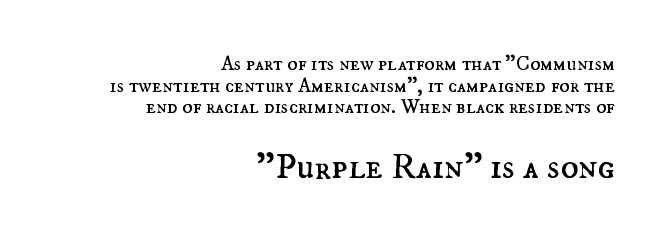
Spacing verdict: proportional, widths tailored to each character. There is no visible air inserted between adjacent glyphs. One glance says dense: line gaps are narrower than usual. Plain, unruled lines of type. Type size steps up from the first block to the second. Heaviness? Minimal to ordinary, like unemphasized prose.
